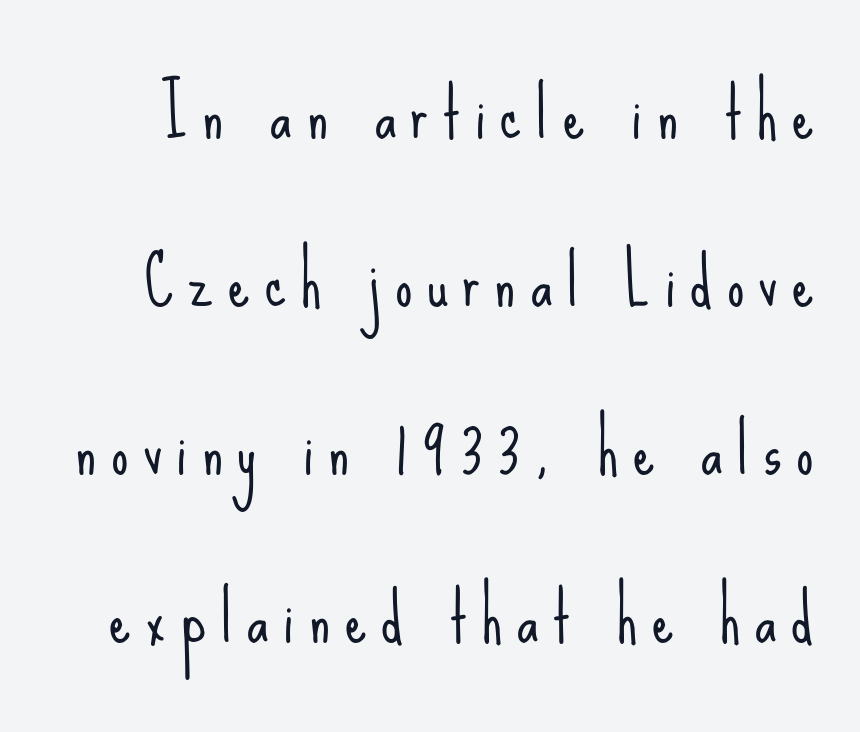
Interline gaps are noticeably wide in this sample. Glyph-to-glyph distance is far greater than everyday printed text. The characters are drawn with everyday or finer stroke widths. Is this a fixed-width face? No — the glyphs have proportional, varying widths.
